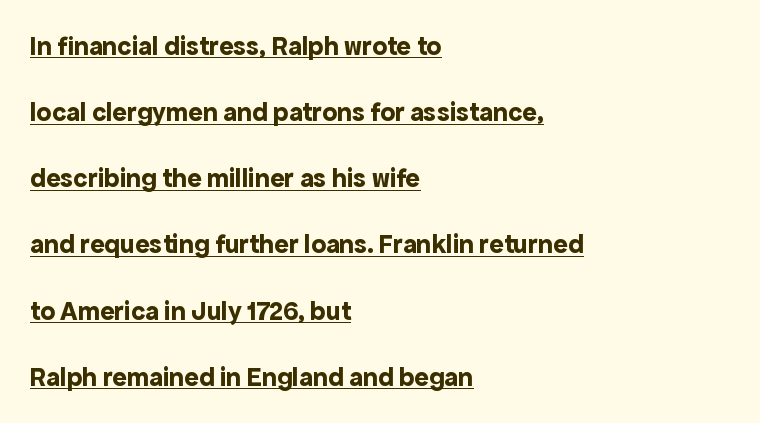
{"italic": "no", "bold": "yes", "underline": "yes", "align": "left", "line_spacing": "loose", "line_spacing_ratio": 2.45, "letter_spacing": "normal", "letter_spacing_em": 0.0, "glyph_px": 27}
